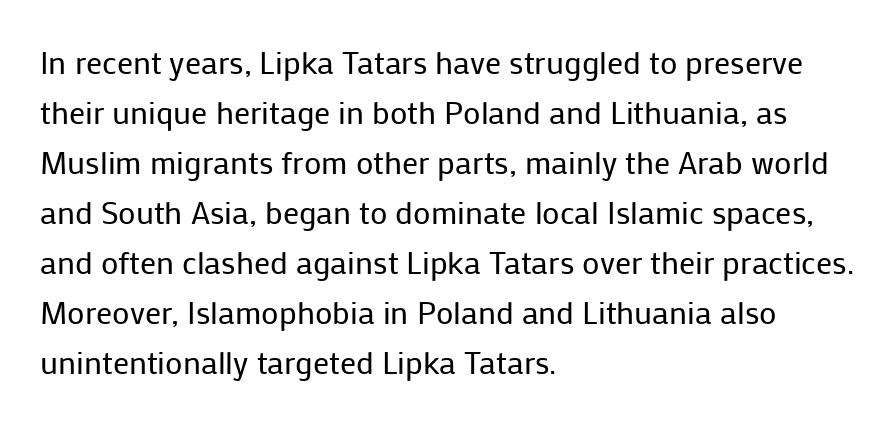
{"serif": "no", "italic": "no", "bold": "no", "weight": "regular", "width": "normal", "stroke_contrast": "low", "x_height": "medium", "monospaced": "no", "underline": "no", "align": "left", "line_spacing": "normal", "line_spacing_ratio": 1.56, "letter_spacing": "normal", "letter_spacing_em": 0.0, "glyph_px": 32}
